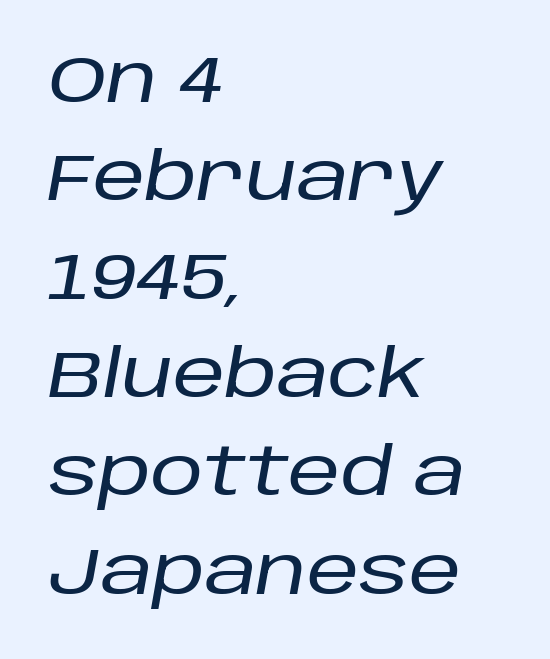
The image shows 66 px text type, italic (leaning right); set left-aligned, normal line spacing (1.49x), normal letter spacing, not underlined; low stroke contrast and a large x-height.
